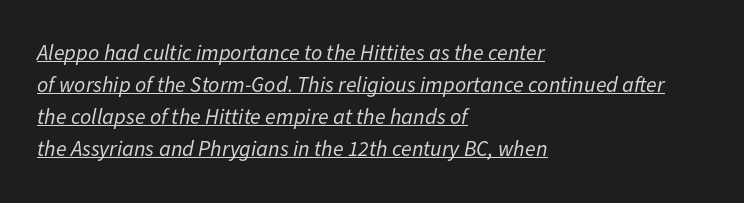
{"italic": "yes", "lean": "right", "slant_degrees": 11, "bold": "no", "underline": "yes", "align": "left", "line_spacing": "normal", "line_spacing_ratio": 1.46, "letter_spacing": "normal", "letter_spacing_em": 0.0, "glyph_px": 22}
